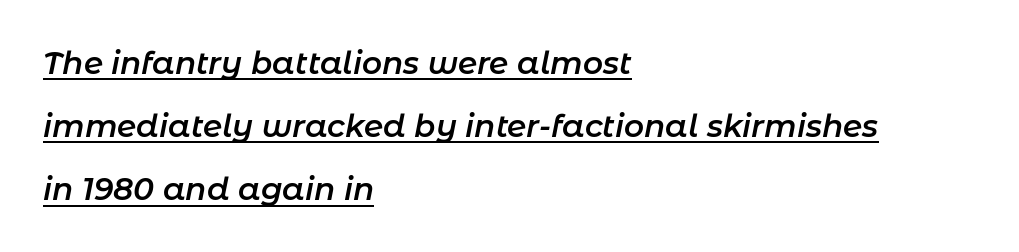
The image shows 31 px semibold type, italic (leaning right); set left-aligned, loose line spacing (2.04x), normal letter spacing, underlined; low stroke contrast and a medium x-height.
